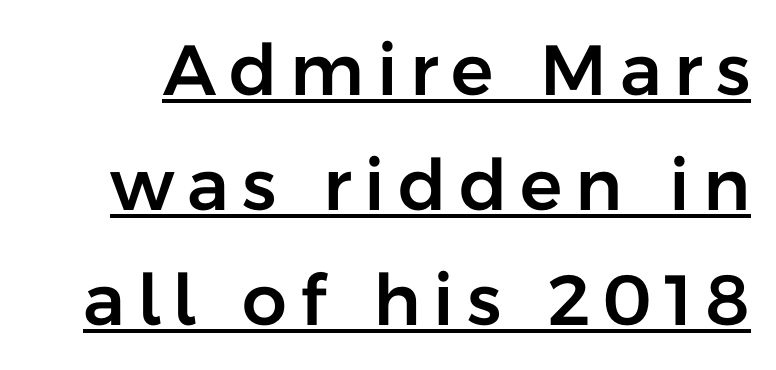
{"serif": "no", "italic": "no", "width": "normal", "stroke_contrast": "low", "x_height": "medium", "monospaced": "no", "underline": "yes", "line_spacing": "normal", "line_spacing_ratio": 1.62, "glyph_px": 71}
